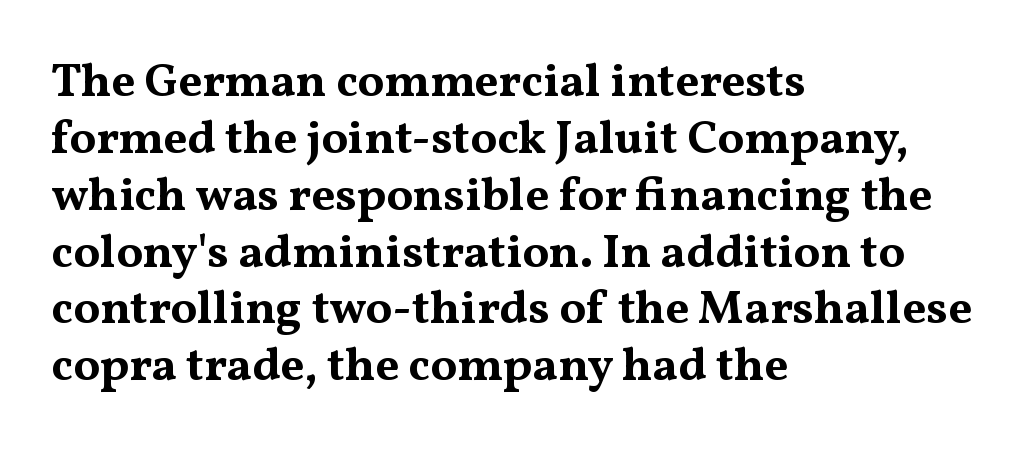
{"serif": "yes", "italic": "no", "bold": "yes", "weight": "bold", "width": "wide", "stroke_contrast": "medium", "x_height": "medium", "monospaced": "no", "underline": "no", "align": "left", "line_spacing_ratio": 1.21, "letter_spacing": "normal", "letter_spacing_em": 0.0, "glyph_px": 47}
